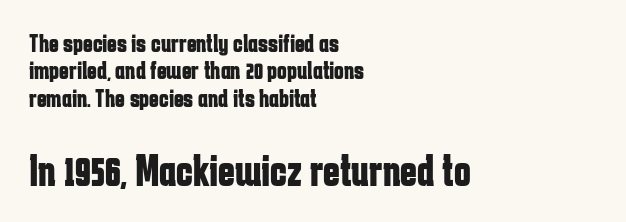
The image shows 45 px bold, condensed sans-serif type, upright; set left-aligned, tight line spacing (1.05x), normal letter spacing, not underlined; the second (bottom) block is 1.73x larger; low stroke contrast and a medium x-height.
